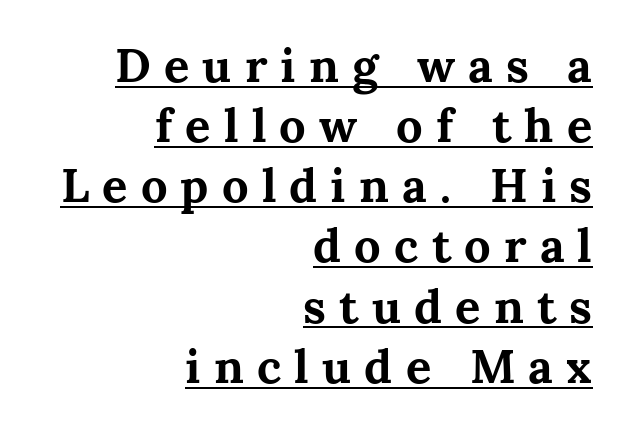
Letter spacing: wide. A typesetter would mark this as roman, not italic. Like a heading marked for emphasis, these lines bear an underscore. This sample keeps an unexceptional amount of space between lines. The type family on display is of the serif kind. The face used here has the dense, thick strokes of a bold.
